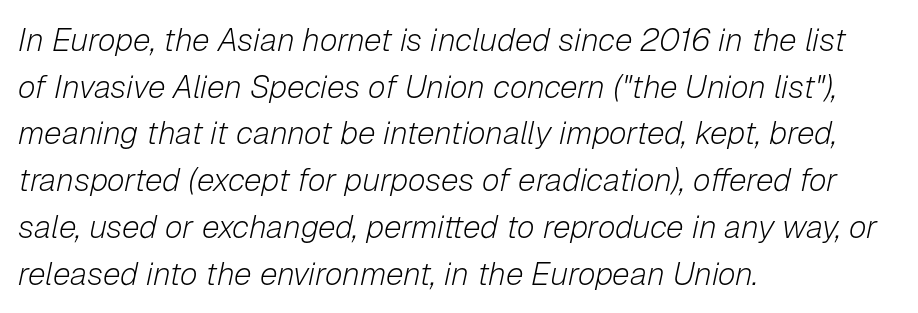
{"italic": "yes", "lean": "right", "slant_degrees": 12, "bold": "no", "weight": "light", "width": "normal", "stroke_contrast": "low", "x_height": "medium", "monospaced": "no", "underline": "no", "align": "left", "line_spacing": "normal", "line_spacing_ratio": 1.46, "letter_spacing": "normal", "letter_spacing_em": 0.0, "glyph_px": 32}
